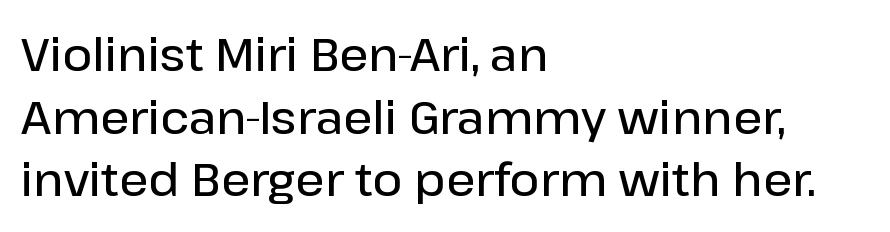
The image shows 46 px semibold sans-serif type, upright; set left-aligned, normal line spacing (1.36x), normal letter spacing, not underlined; low stroke contrast and a medium x-height.
